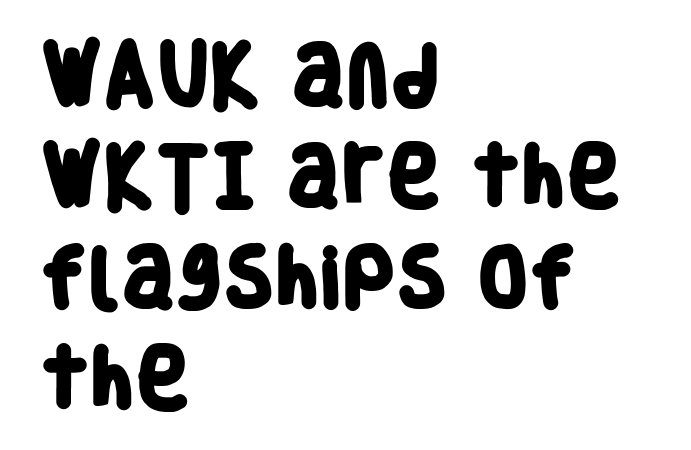
Q: Is the text bold? A: Yes.
Q: Is the typeface a serif or a sans-serif typeface? A: Sans-serif.
Q: Is the text underlined? A: No.
Q: How is the paragraph aligned? A: Left-aligned.
Q: Is the spacing between letters normal or unusually wide? A: Normal.
Q: Is the spacing between lines tight, normal or loose? A: Normal.
Q: Width (condensed, normal, or wide)? A: Condensed.
Q: Stroke contrast? A: Low.
Q: x-height? A: Large.
Q: Monospaced? A: No.
